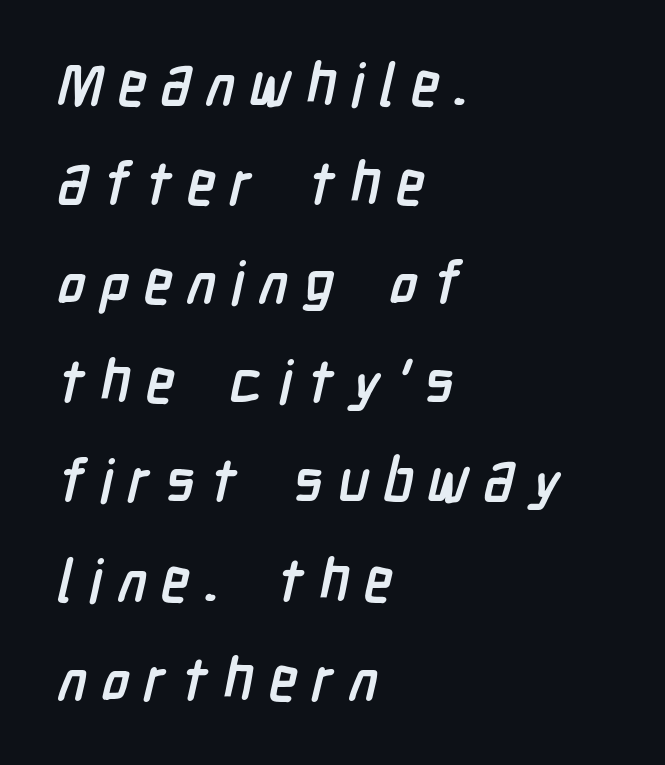
In terms of letterspacing, this is a distinctly airy, spread setting. Note the varied advance widths — an 'i' is clearly narrower than an 'm'. Pretty heavy lettering here — definitely bold. Leading matches the norm, producing a regular column. Examine the stroke ends and you'll find no serifs.
